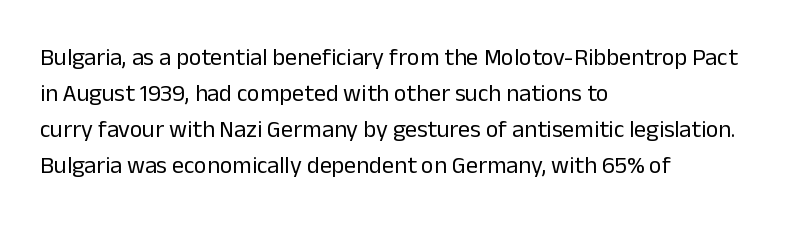
There is no visible air inserted between adjacent glyphs. The rendering anchors every line to the left-hand side. Counters stay open thanks to moderate or lighter strokes. Is there much room between lines? A standard amount, neither cramped nor airy. Type without underlining.
